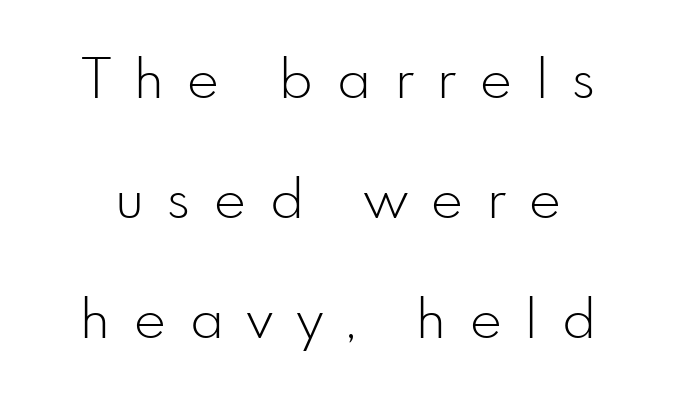
Students, note that the glyphs here are deliberately spaced far apart. Note the varied advance widths — an 'i' is clearly narrower than an 'm'. If you drew a line through each stem, it would be perfectly vertical. Each letter's strokes conclude bluntly, with no projecting serifs. Leading is clearly above the norm, producing a sparse column.
